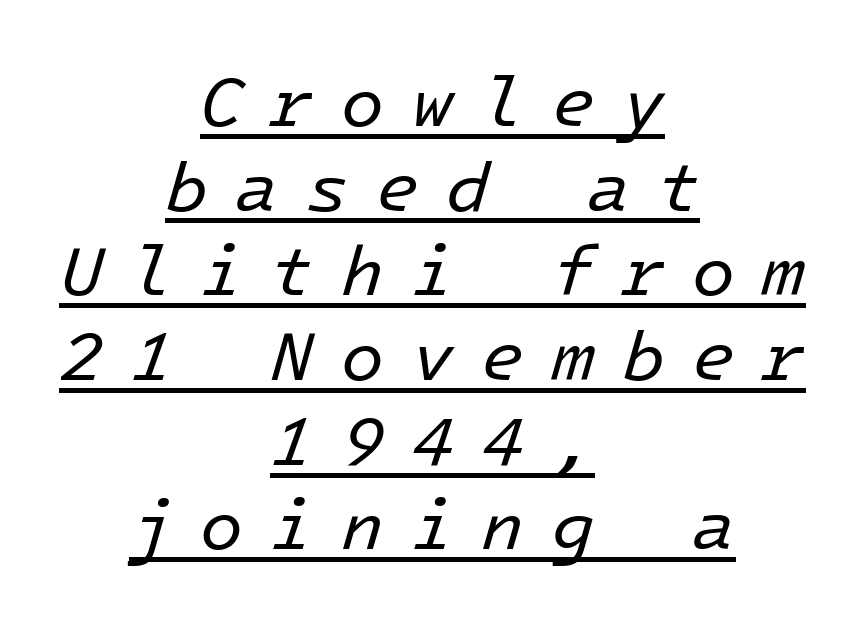
Q: Is the text bold? A: No.
Q: Is the text italic (slanted)? A: Yes, it leans right by about 16 degrees.
Q: Is the text underlined? A: Yes.
Q: How is the paragraph aligned? A: Centered.
Q: Is the spacing between letters normal or unusually wide? A: Unusually wide.
Q: Width (condensed, normal, or wide)? A: Normal.
Q: Stroke contrast? A: Low.
Q: x-height? A: Medium.
